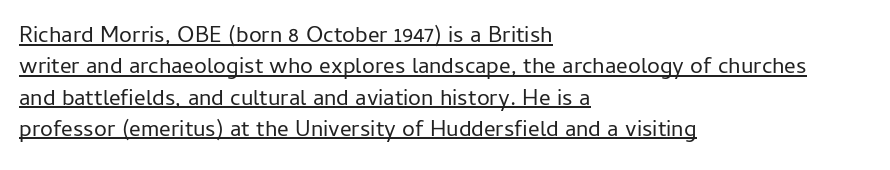
Typeset ragged right — the left edge is the straight one. No extra ink here — the face is not bold. This sample uses an upright cut, with every glyph sitting square on the baseline. In designer terms, the underline attribute is active on this setting.
